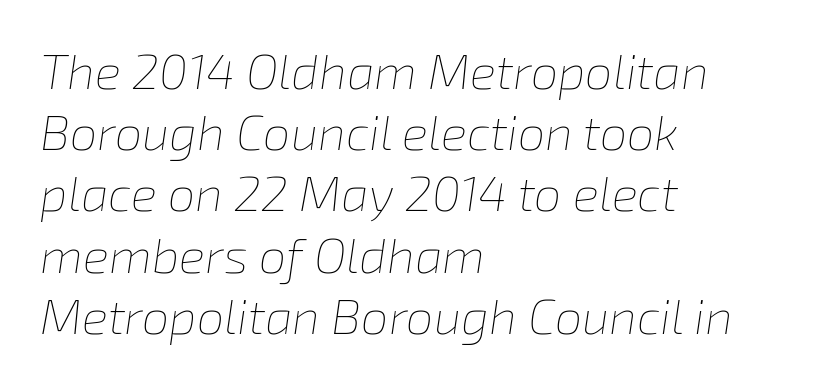
{"italic": "yes", "lean": "right", "slant_degrees": 8, "bold": "no", "weight": "thin", "width": "normal", "stroke_contrast": "low", "x_height": "medium", "monospaced": "no", "underline": "no", "align": "left", "line_spacing": "normal", "line_spacing_ratio": 1.25, "letter_spacing": "normal", "letter_spacing_em": 0.0, "glyph_px": 49}
